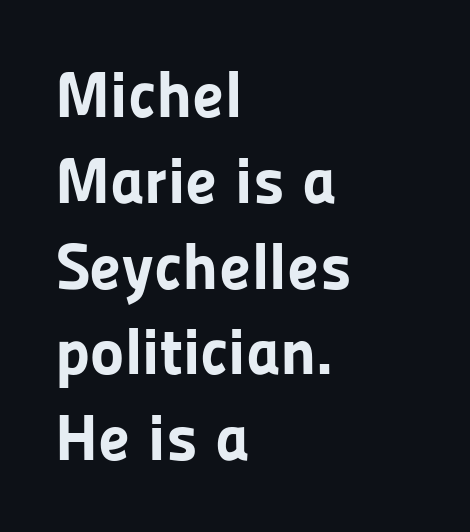
{"serif": "no", "italic": "no", "bold": "yes", "weight": "bold", "width": "normal", "stroke_contrast": "low", "x_height": "medium", "monospaced": "no", "underline": "no", "align": "left", "line_spacing": "normal", "line_spacing_ratio": 1.32, "letter_spacing": "normal", "letter_spacing_em": 0.0, "glyph_px": 65}
